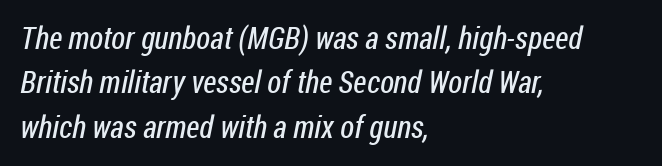
Stroke thickness stays within the range of a standard reading face or lighter. Each word holds together tightly as a unit, with standard inter-letter gaps. The passage shown is typed in a proportional face where columns would drift. Rule under the text: the space is simply empty.
